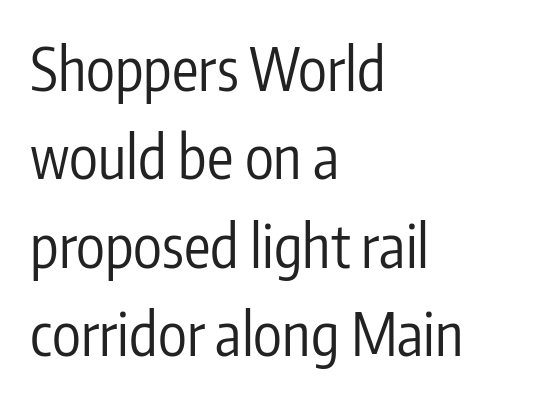
{"serif": "no", "italic": "no", "bold": "no", "weight": "regular", "width": "condensed", "stroke_contrast": "low", "x_height": "medium", "monospaced": "no", "underline": "no", "align": "left", "line_spacing": "normal", "line_spacing_ratio": 1.5, "letter_spacing": "normal", "letter_spacing_em": 0.0, "glyph_px": 59}
